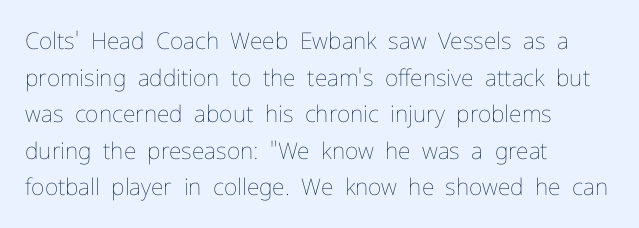
The image shows 23 px text type, upright; set left-aligned, normal line spacing (1.59x), normal letter spacing, not underlined.
